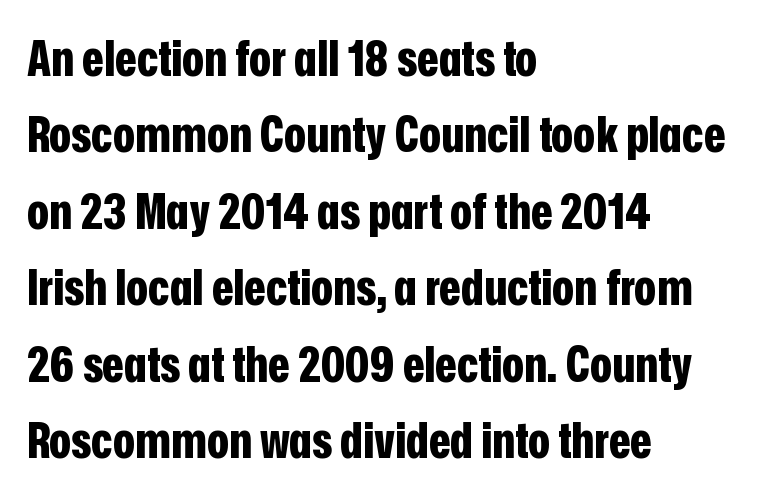
The image shows 50 px bold, condensed sans-serif type, upright; set left-aligned, normal line spacing (1.53x), normal letter spacing, not underlined; low stroke contrast and a medium x-height.
